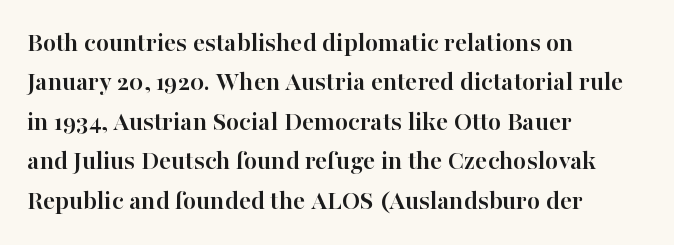
Q: Is the text bold? A: Yes.
Q: Is the text italic (slanted)? A: No, it is upright.
Q: Is the text underlined? A: No.
Q: How is the paragraph aligned? A: Left-aligned.
Q: Is the spacing between letters normal or unusually wide? A: Normal.
Q: Is the spacing between lines tight, normal or loose? A: Normal.
